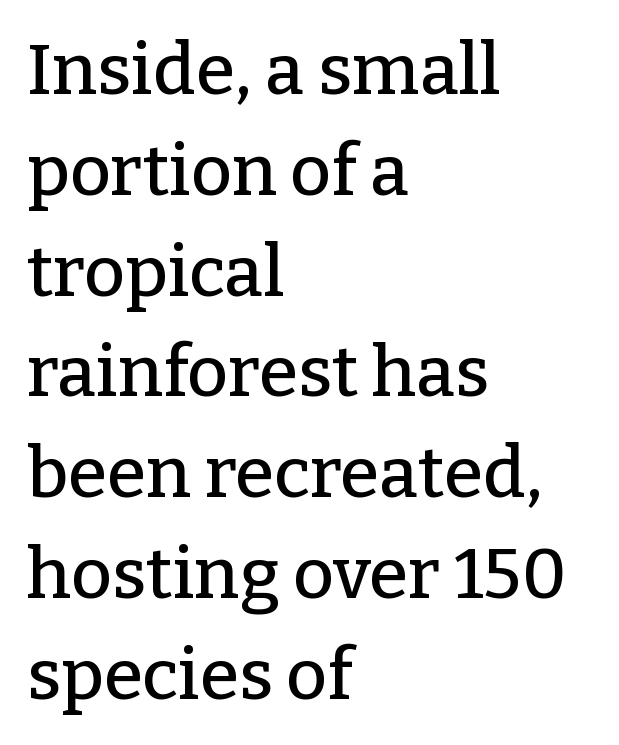
{"serif": "yes", "italic": "no", "width": "normal", "stroke_contrast": "low", "x_height": "medium", "monospaced": "no", "underline": "no", "align": "left", "line_spacing": "normal", "line_spacing_ratio": 1.42, "letter_spacing": "normal", "letter_spacing_em": 0.0, "glyph_px": 71}
